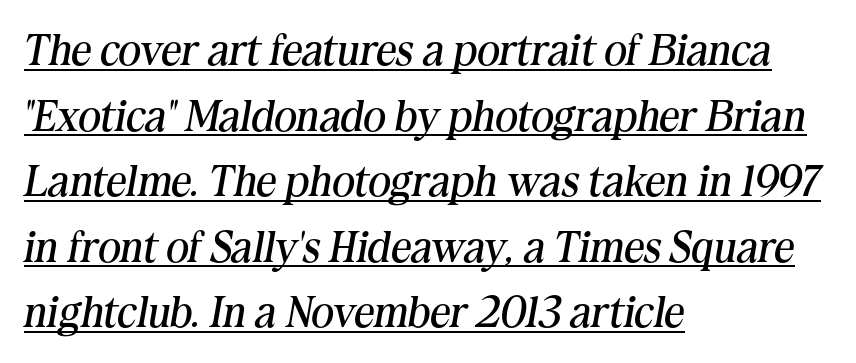
The image shows 44 px regular-weight serif type, italic (leaning right); set left-aligned, normal line spacing (1.49x), normal letter spacing, underlined; medium stroke contrast and a medium x-height.
